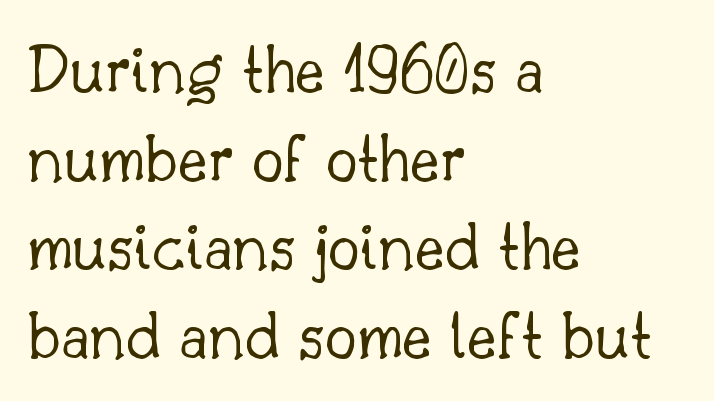
Alignment: flush left. Honestly, the letter spacing is just normal — you wouldn't notice it. Looks like regular typesetting: each glyph gets only the width it needs. The letters stand straight up with perfectly vertical stems.
